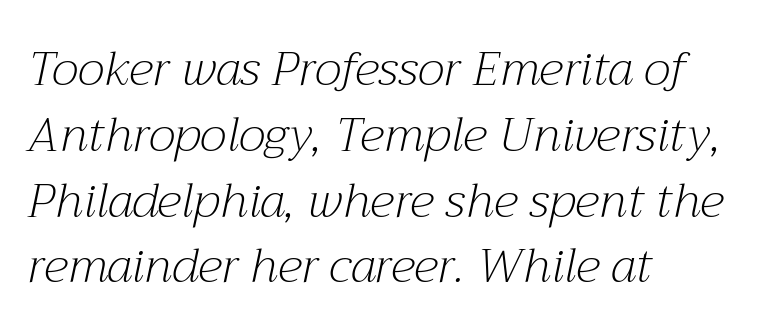
Note the varied advance widths — an 'i' is clearly narrower than an 'm'. Observe the serifs anchoring each vertical stroke in this sample. The passage is arranged the way most books set body copy — flush left. The lettering tilts uniformly, giving the passage an italic look. Bold? No — there's no thickening of the strokes.
